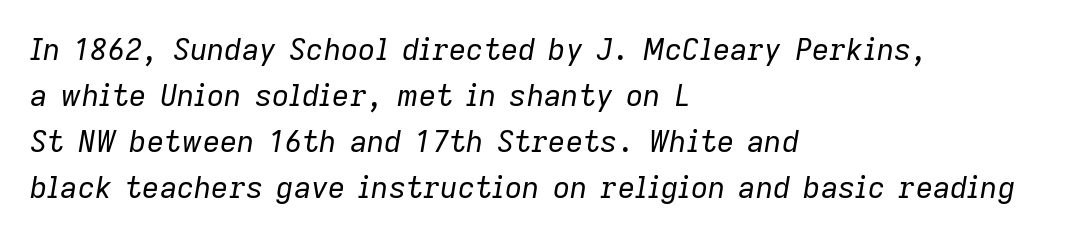
The image shows 30 px regular-weight type, italic (leaning right); set left-aligned, normal line spacing (1.53x), normal letter spacing, not underlined; low stroke contrast and a medium x-height.
